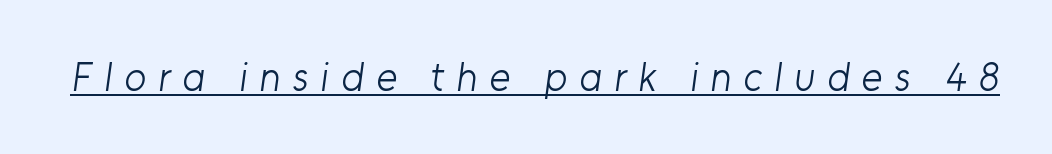
{"serif": "no", "bold": "no", "weight": "light", "width": "normal", "stroke_contrast": "low", "x_height": "medium", "monospaced": "no", "underline": "yes", "letter_spacing": "wide", "letter_spacing_em": 0.3, "glyph_px": 40}
